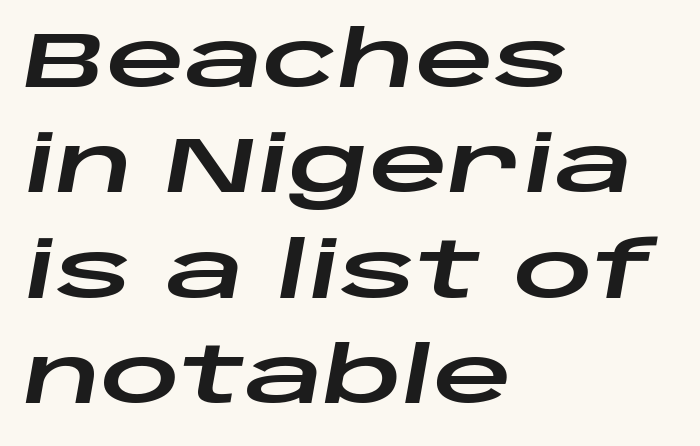
The image shows 78 px wide type, italic (leaning right); set left-aligned, normal line spacing (1.35x), normal letter spacing, not underlined; low stroke contrast and a large x-height.
